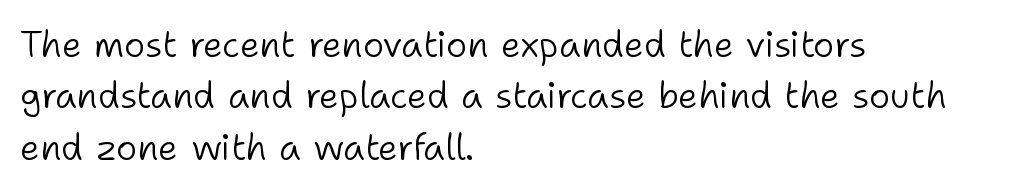
Q: Is the text bold? A: No.
Q: Is the text italic (slanted)? A: No, it is upright.
Q: Is the typeface a serif or a sans-serif typeface? A: Sans-serif.
Q: Is the text underlined? A: No.
Q: How is the paragraph aligned? A: Left-aligned.
Q: Is the spacing between letters normal or unusually wide? A: Normal.
Q: Is the spacing between lines tight, normal or loose? A: Normal.
Q: Width (condensed, normal, or wide)? A: Normal.
Q: Stroke contrast? A: Low.
Q: x-height? A: Medium.
Q: Monospaced? A: No.
